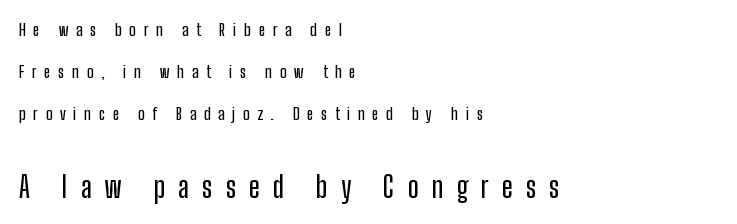
These two chunks differ in scale, with the bottom chunk taking the larger measure. Every stem runs plumb, perpendicular to the baseline. Do the characters align in a grid? No, the font is proportional. Look at the tracking — it's clearly loosened, letters drifting apart.
